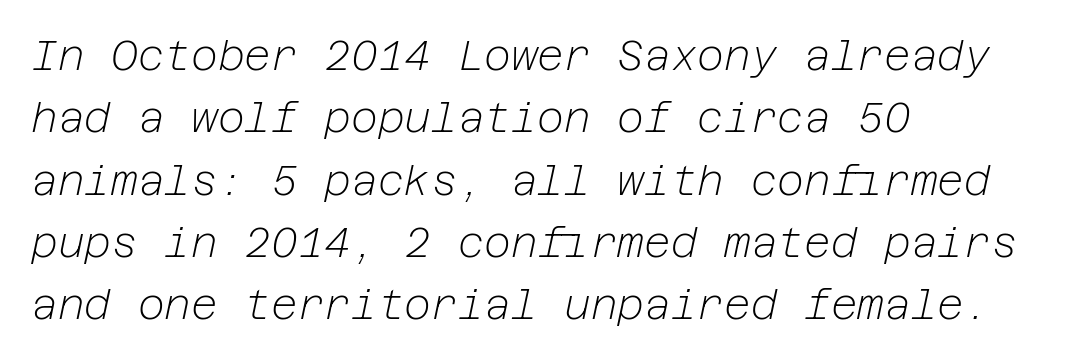
Q: Is the text bold? A: No.
Q: Is the text italic (slanted)? A: Yes, it leans right by about 12 degrees.
Q: Is the text underlined? A: No.
Q: How is the paragraph aligned? A: Left-aligned.
Q: Is the spacing between letters normal or unusually wide? A: Normal.
Q: Is the spacing between lines tight, normal or loose? A: Normal.
Q: Width (condensed, normal, or wide)? A: Normal.
Q: Stroke contrast? A: Low.
Q: x-height? A: Medium.
